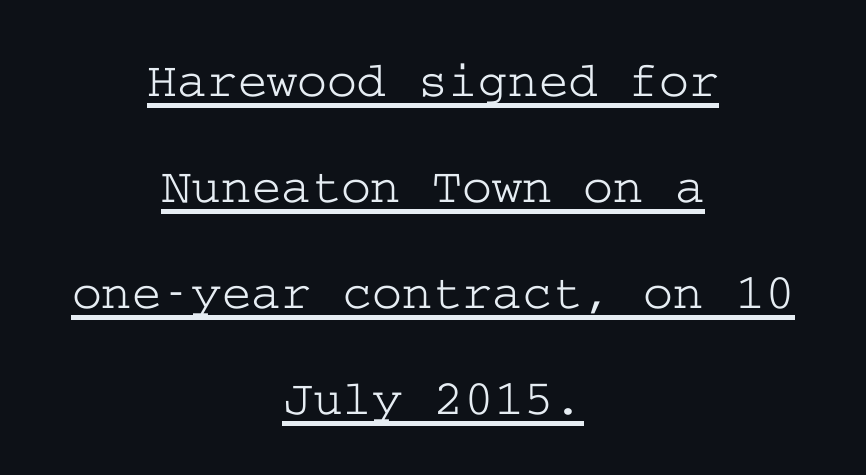
Q: Is the text italic (slanted)? A: No, it is upright.
Q: Is the typeface a serif or a sans-serif typeface? A: Serif.
Q: Is the text underlined? A: Yes.
Q: How is the paragraph aligned? A: Centered.
Q: Is the spacing between letters normal or unusually wide? A: Normal.
Q: Is the spacing between lines tight, normal or loose? A: Loose.
Q: Width (condensed, normal, or wide)? A: Wide.
Q: Stroke contrast? A: Low.
Q: x-height? A: Medium.
